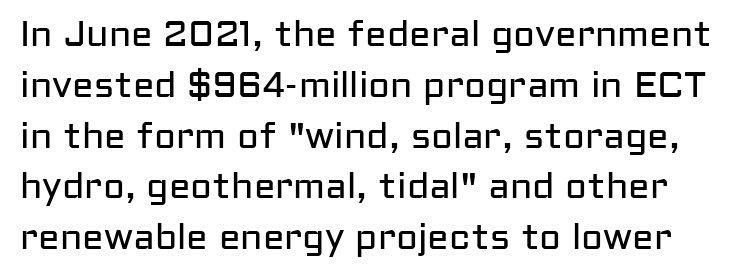
The image shows 36 px regular-weight sans-serif type, upright; set normal line spacing (1.41x), normal letter spacing, not underlined; low stroke contrast and a medium x-height.
